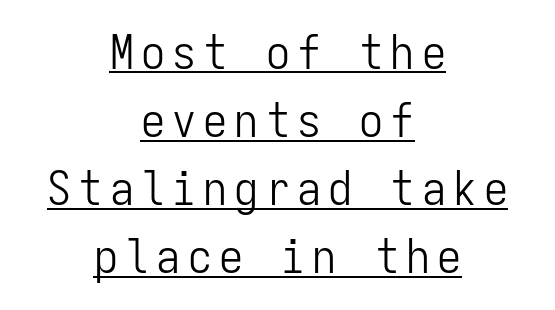
{"serif": "no", "italic": "no", "bold": "no", "weight": "light", "width": "condensed", "stroke_contrast": "low", "x_height": "medium", "monospaced": "yes", "underline": "yes", "align": "center", "line_spacing": "normal", "line_spacing_ratio": 1.42, "glyph_px": 48}
